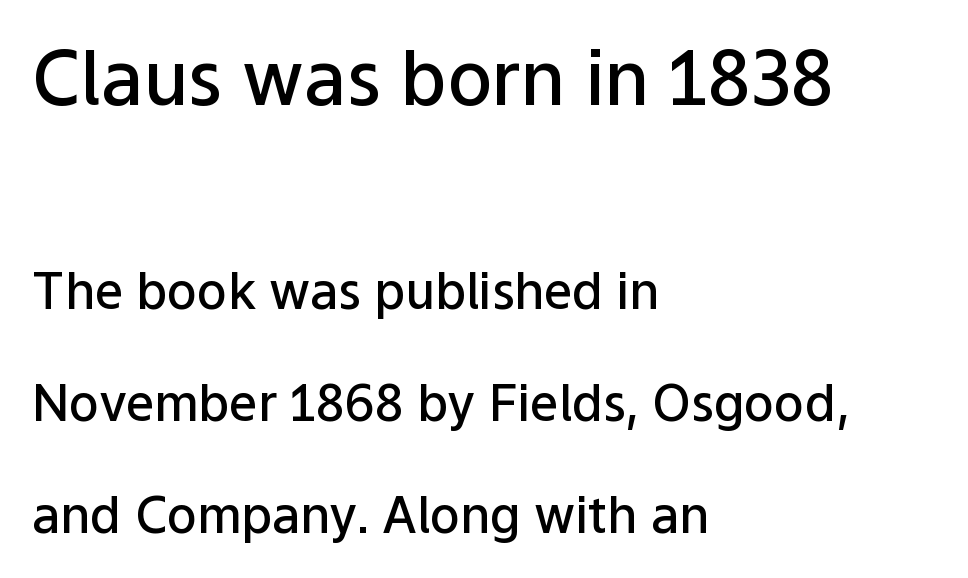
Q: Is the text bold? A: Semi-bold.
Q: Is the text italic (slanted)? A: No, it is upright.
Q: Is the typeface a serif or a sans-serif typeface? A: Sans-serif.
Q: Is the text underlined? A: No.
Q: How is the paragraph aligned? A: Left-aligned.
Q: Is the spacing between letters normal or unusually wide? A: Normal.
Q: Is the spacing between lines tight, normal or loose? A: Loose.
Q: Which block of text is set in a larger size, the first (top) or the second (bottom)? A: The first (top) one.
Q: Width (condensed, normal, or wide)? A: Normal.
Q: Stroke contrast? A: Low.
Q: x-height? A: Medium.
Q: Monospaced? A: No.
